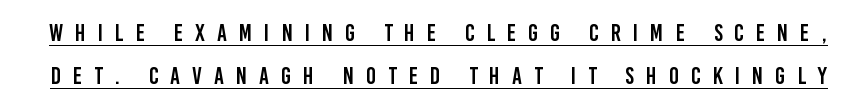
The image shows 24 px text type, upright; set line spacing 1.78x, unusually wide letter spacing (+0.5 em), underlined.
